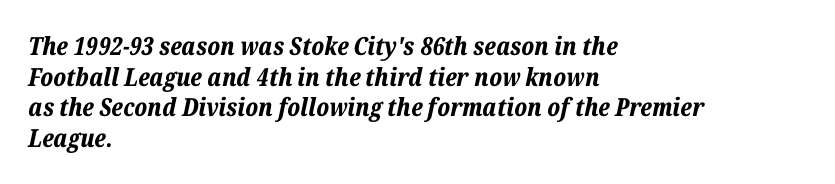
Q: Is the text bold? A: Yes.
Q: Is the text italic (slanted)? A: Yes, it leans right by about 12 degrees.
Q: Is the text underlined? A: No.
Q: How is the paragraph aligned? A: Left-aligned.
Q: Is the spacing between letters normal or unusually wide? A: Normal.
